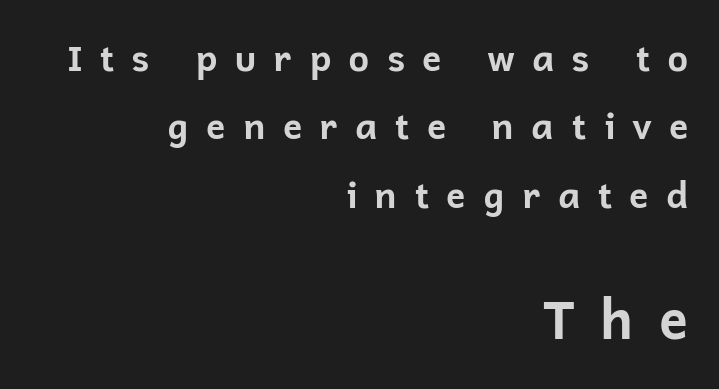
Quick note: underline off. The face used here is a sans, in the tradition of grotesques and geometrics. As a designer I'd log this as weight 700, bold. Spacing verdict: proportional, widths tailored to each character. The specimen reads as upright at a glance. The composition opens small and finishes big.
